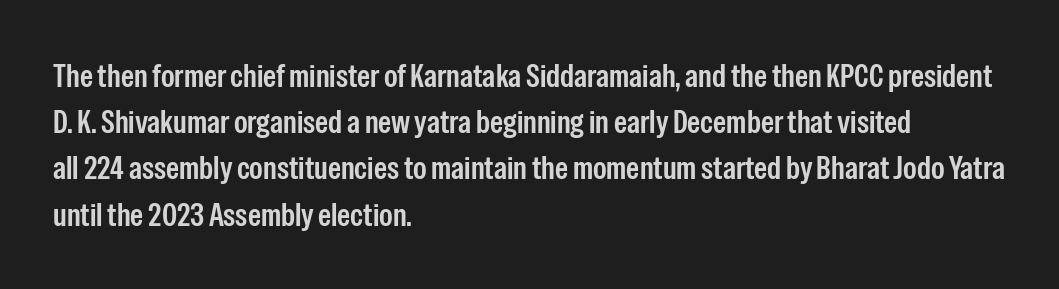
The image shows 33 px semibold, condensed sans-serif type, upright; set left-aligned, normal line spacing (1.4x), normal letter spacing, not underlined; low stroke contrast and a medium x-height.
